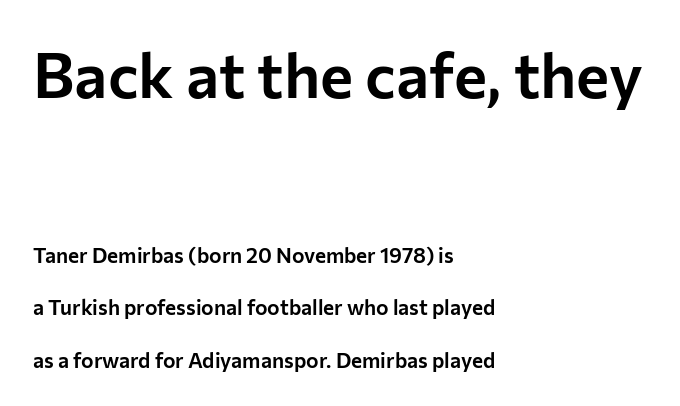
{"serif": "no", "italic": "no", "width": "normal", "stroke_contrast": "low", "x_height": "medium", "monospaced": "no", "underline": "no", "align": "left", "line_spacing": "loose", "line_spacing_ratio": 2.5, "letter_spacing": "normal", "letter_spacing_em": 0.0, "larger_block": "first", "size_ratio": 3.0, "glyph_px": 63}
